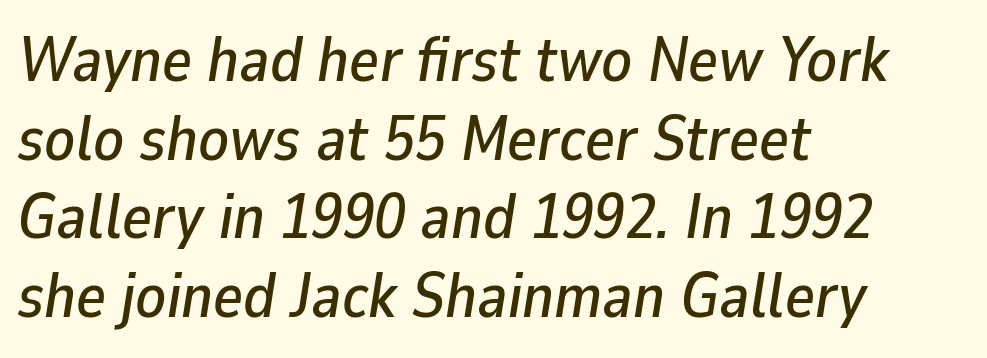
Characters are canted at an angle relative to the baseline's perpendicular. This block has exactly the height ordinary leading produces. The setting favours the left margin, as ordinary paragraphs usually do. Here the designer chose a conventional face with non-uniform glyph widths. Bare-footed words on every line. Tracking value appears to be zero — textbook default spacing.
